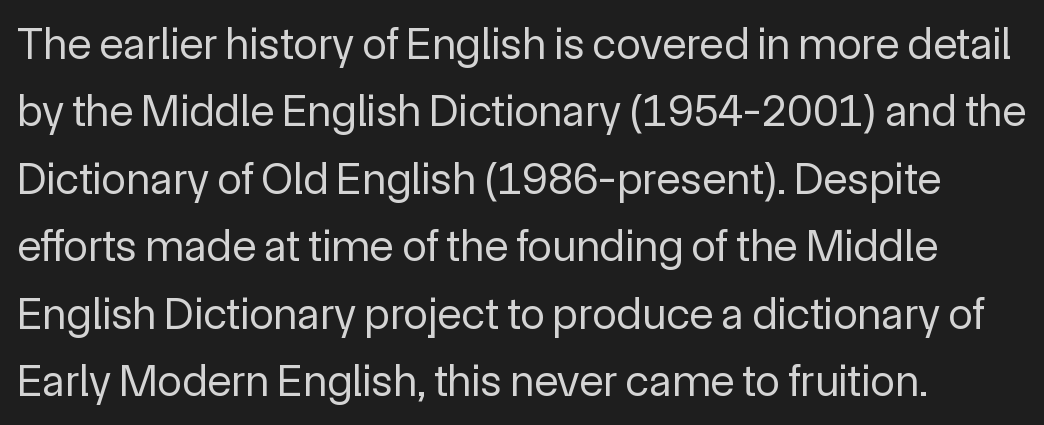
Every character sits straight up, as roman type does. Heft: none added — not bold. Each row of text sits above clean, open space. Students, observe: this is what conventionally led text looks like. Think of a printed novel: that variable character pitch is what you see here. This is sans-serif lettering, the kind often seen on screens and signage.
